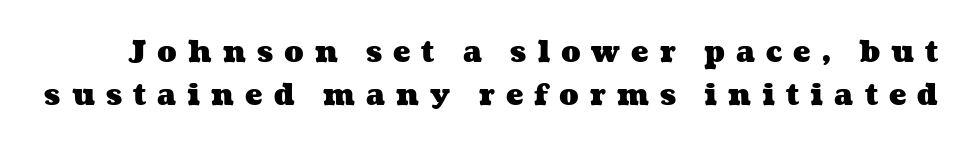
Q: Is the text bold? A: Yes.
Q: Is the text underlined? A: No.
Q: Is the spacing between letters normal or unusually wide? A: Unusually wide.
Q: Is the spacing between lines tight, normal or loose? A: Normal.
Q: Width (condensed, normal, or wide)? A: Wide.
Q: Stroke contrast? A: Medium.
Q: x-height? A: Medium.
Q: Monospaced? A: No.
